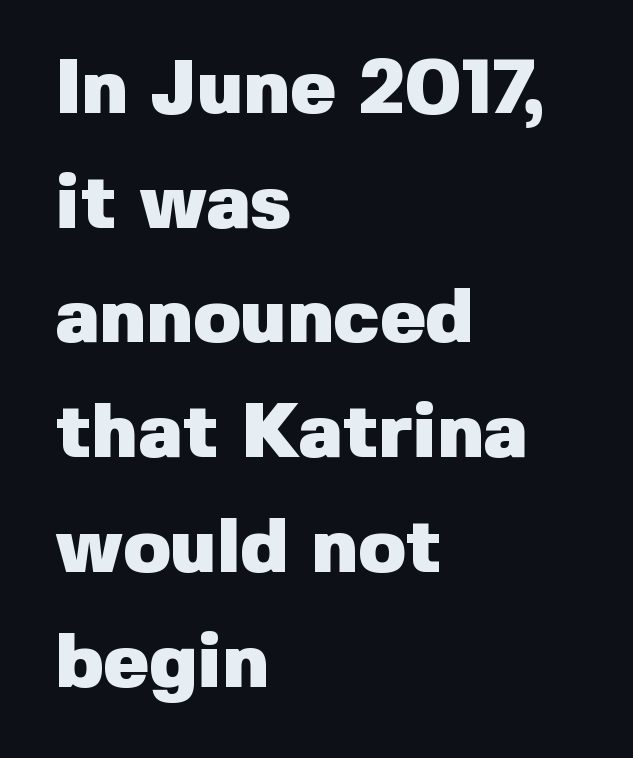
{"serif": "no", "italic": "no", "bold": "yes", "weight": "heavy", "width": "normal", "stroke_contrast": "low", "x_height": "medium", "monospaced": "no", "underline": "no", "align": "left", "line_spacing": "normal", "line_spacing_ratio": 1.49, "letter_spacing": "normal", "letter_spacing_em": 0.0, "glyph_px": 77}
